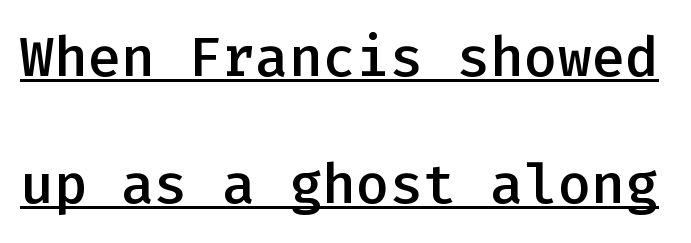
{"serif": "no", "italic": "no", "bold": "semi", "weight": "semibold", "width": "normal", "stroke_contrast": "low", "x_height": "medium", "monospaced": "yes", "underline": "yes", "line_spacing": "loose", "line_spacing_ratio": 2.27, "letter_spacing": "normal", "letter_spacing_em": 0.0, "glyph_px": 56}
